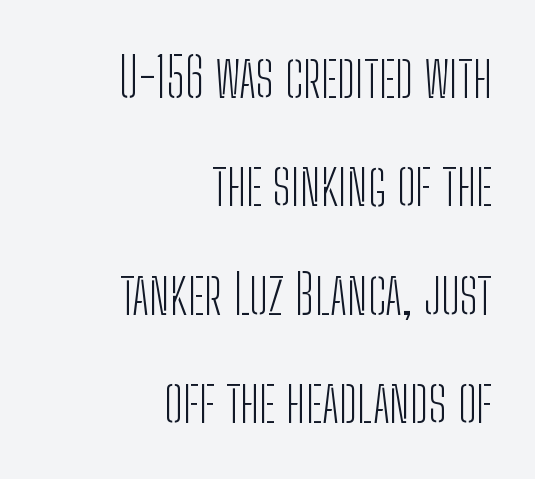
The lettering holds an erect, upright posture throughout. Are there feet on the stems? There aren't — it's a sans. The leading is generous, giving the passage an open texture. No letter is thick-stroked: the sample isn't bold. Letters rest on an invisible, unmarked baseline. Think of a printed novel: that variable character pitch is what you see here.
